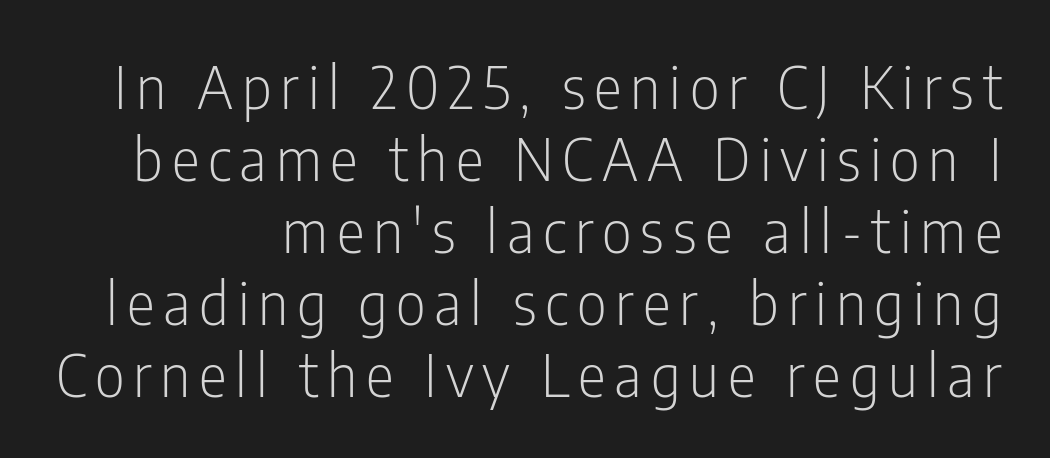
Q: Is the text bold? A: No.
Q: Is the text italic (slanted)? A: No, it is upright.
Q: Is the typeface a serif or a sans-serif typeface? A: Sans-serif.
Q: Is the text underlined? A: No.
Q: How is the paragraph aligned? A: Right-aligned.
Q: Width (condensed, normal, or wide)? A: Condensed.
Q: Stroke contrast? A: Low.
Q: x-height? A: Medium.
Q: Monospaced? A: No.
